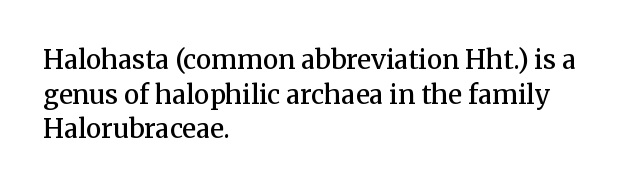
The image shows 26 px text type, upright; set left-aligned, normal line spacing (1.33x), normal letter spacing, not underlined.
